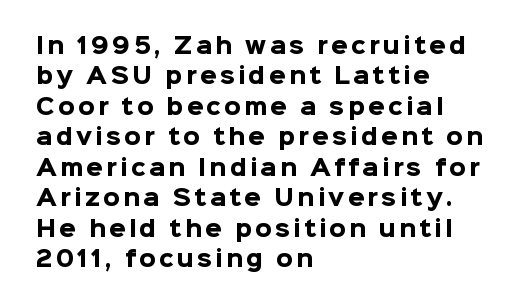
{"italic": "no", "bold": "yes", "underline": "no", "align": "left", "line_spacing": "normal", "line_spacing_ratio": 1.45, "glyph_px": 21}
